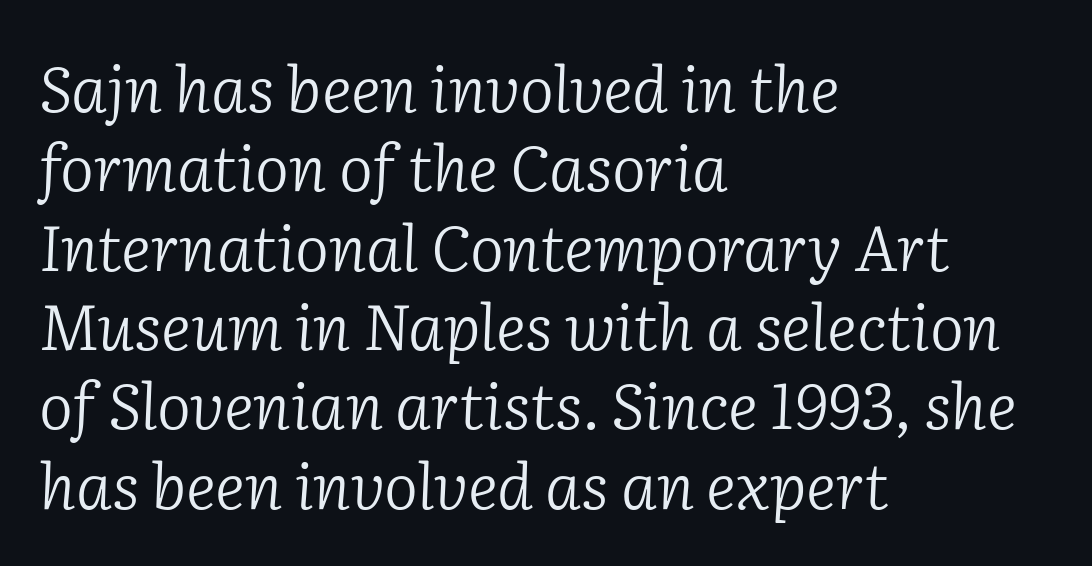
The image shows 64 px light serif type, italic (leaning right); set left-aligned, line spacing 1.24x, normal letter spacing, not underlined; low stroke contrast and a medium x-height.
